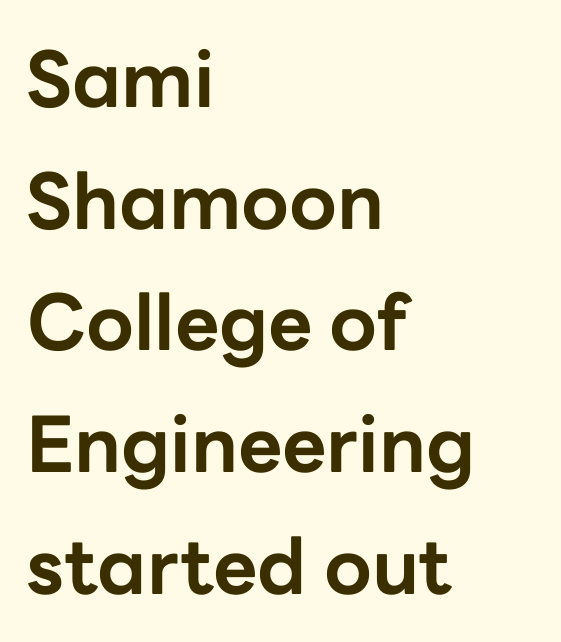
Quick note: not italic, upright. Summary of weight: heavy, a full bold. Leading: standard. This rendering uses left alignment, leaving the right contour irregular. A typesetter would call this proportional, since set widths differ per character.
